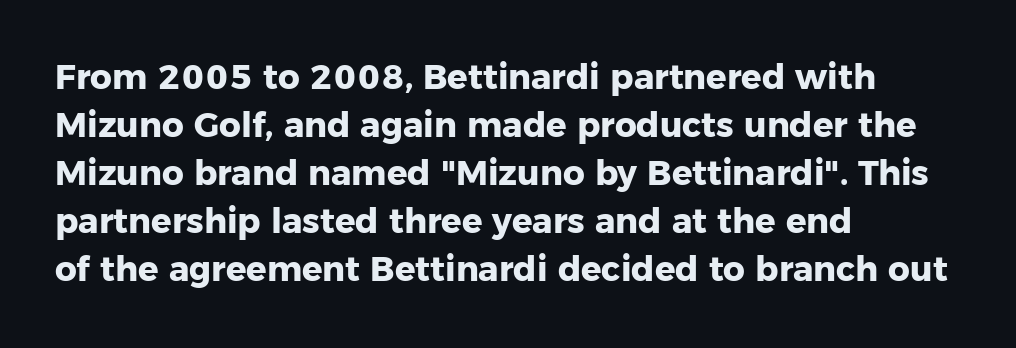
Q: Is the text bold? A: Yes.
Q: Is the text italic (slanted)? A: No, it is upright.
Q: Is the typeface a serif or a sans-serif typeface? A: Sans-serif.
Q: Is the text underlined? A: No.
Q: How is the paragraph aligned? A: Left-aligned.
Q: Is the spacing between letters normal or unusually wide? A: Normal.
Q: Is the spacing between lines tight, normal or loose? A: Normal.
Q: Width (condensed, normal, or wide)? A: Normal.
Q: Stroke contrast? A: Low.
Q: x-height? A: Medium.
Q: Monospaced? A: No.
